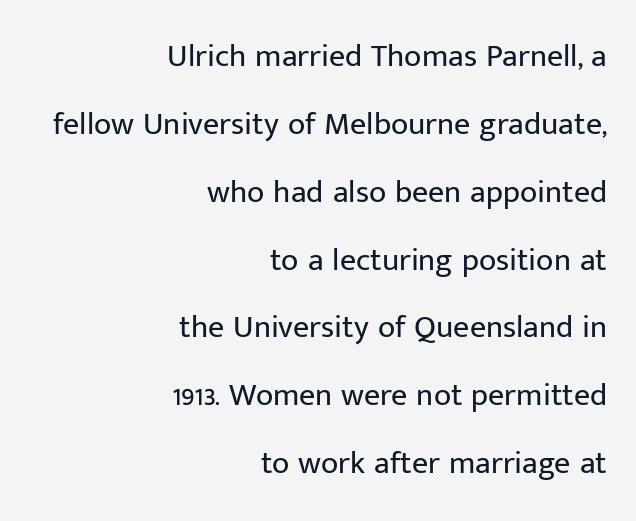
Is there much room between lines? Yes — plenty of vertical air separates them. Bare-footed words on every line. What kind of face is this? One without serifs — a sans. The typeface has the unassuming heft of standard copy or less. Leftover space on each line is placed entirely before the opening word. Compared with typical body copy, the letter spacing here is the same.
